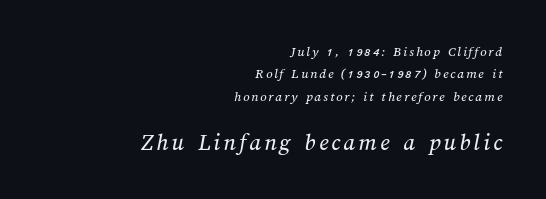
{"underline": "no", "align": "right", "line_spacing": "normal", "line_spacing_ratio": 1.59, "larger_block": "second", "size_ratio": 1.71, "glyph_px": 24}
